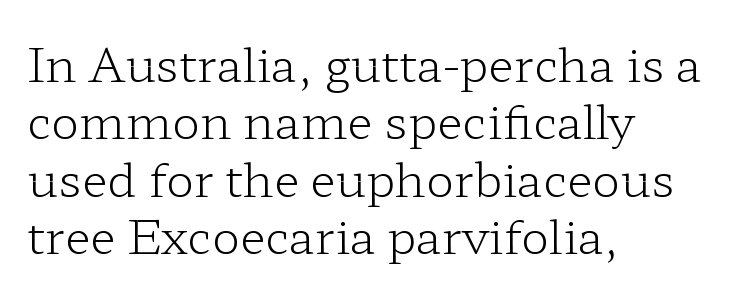
Q: Is the text bold? A: No.
Q: Is the text italic (slanted)? A: No, it is upright.
Q: Is the typeface a serif or a sans-serif typeface? A: Serif.
Q: Is the text underlined? A: No.
Q: How is the paragraph aligned? A: Left-aligned.
Q: Is the spacing between letters normal or unusually wide? A: Normal.
Q: Width (condensed, normal, or wide)? A: Wide.
Q: Stroke contrast? A: Low.
Q: x-height? A: Medium.
Q: Monospaced? A: No.
